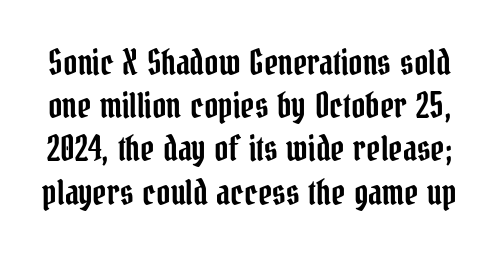
Q: Is the text italic (slanted)? A: No, it is upright.
Q: Is the typeface a serif or a sans-serif typeface? A: Serif.
Q: Is the text underlined? A: No.
Q: Is the spacing between letters normal or unusually wide? A: Normal.
Q: Is the spacing between lines tight, normal or loose? A: Normal.
Q: Width (condensed, normal, or wide)? A: Condensed.
Q: Stroke contrast? A: Low.
Q: x-height? A: Medium.
Q: Monospaced? A: No.
